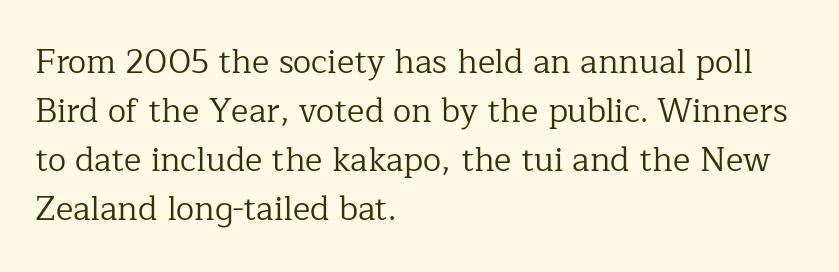
Q: Is the text bold? A: No.
Q: Is the text italic (slanted)? A: No, it is upright.
Q: Is the typeface a serif or a sans-serif typeface? A: Serif.
Q: Is the text underlined? A: No.
Q: How is the paragraph aligned? A: Left-aligned.
Q: Is the spacing between letters normal or unusually wide? A: Normal.
Q: Is the spacing between lines tight, normal or loose? A: Normal.
Q: Width (condensed, normal, or wide)? A: Normal.
Q: Stroke contrast? A: Low.
Q: x-height? A: Medium.
Q: Monospaced? A: No.
